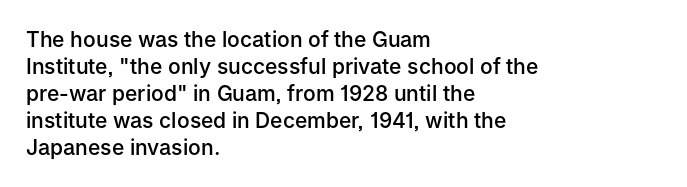
Posture: upright roman. Glance below the letters and you will spot only blank space. Its strokes are somewhat broadened, the hallmark of semibold type. Typeset ragged right — the left edge is the straight one.
